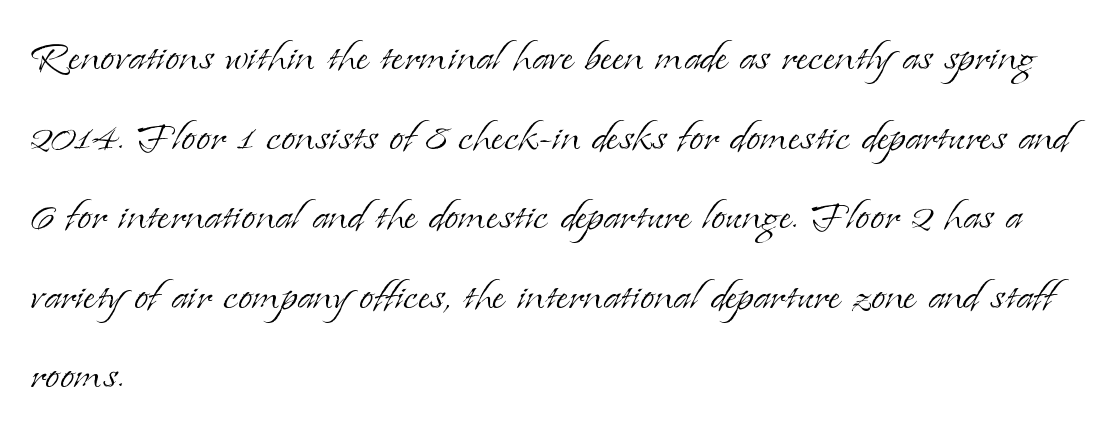
{"serif": "yes", "bold": "no", "weight": "light", "width": "normal", "stroke_contrast": "low", "x_height": "small", "monospaced": "no", "underline": "no", "align": "left", "line_spacing": "normal", "line_spacing_ratio": 1.53, "letter_spacing": "normal", "letter_spacing_em": 0.0, "glyph_px": 52}
